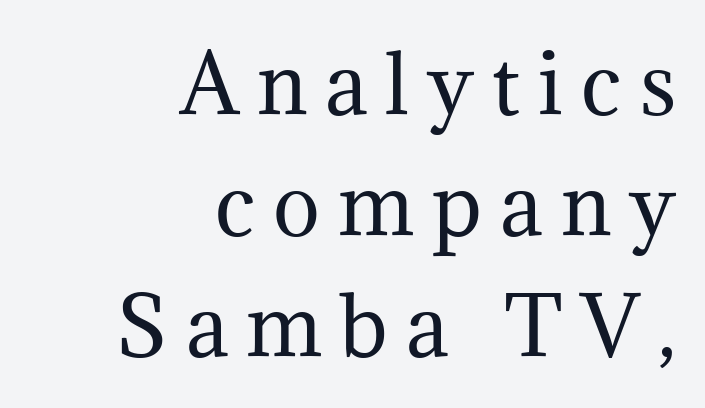
{"serif": "yes", "italic": "no", "bold": "no", "weight": "regular", "width": "normal", "stroke_contrast": "medium", "x_height": "medium", "monospaced": "no", "underline": "no", "align": "right", "line_spacing": "normal", "line_spacing_ratio": 1.53, "letter_spacing": "wide", "letter_spacing_em": 0.23, "glyph_px": 79}
